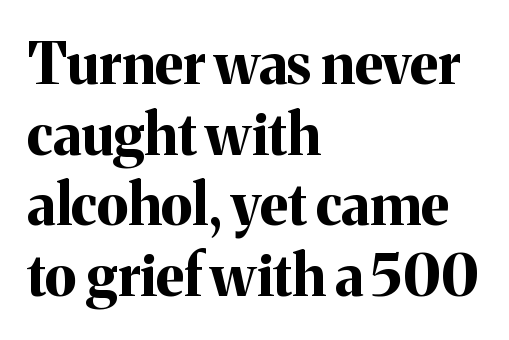
The image shows 57 px bold serif type, upright; set left-aligned, line spacing 1.24x, normal letter spacing, not underlined; medium stroke contrast and a medium x-height.
